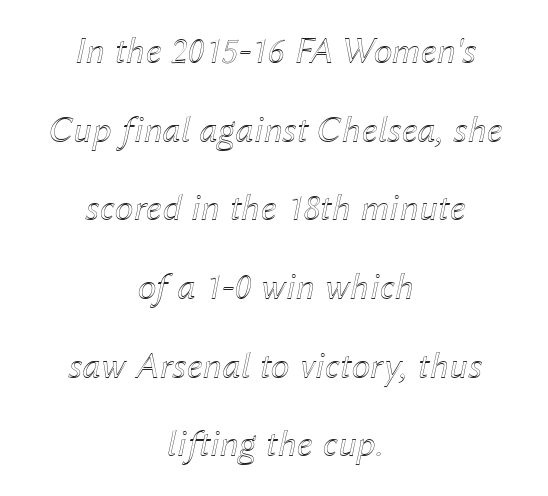
Q: Is the text italic (slanted)? A: Yes, it leans right by about 12 degrees.
Q: Is the text underlined? A: No.
Q: How is the paragraph aligned? A: Centered.
Q: Is the spacing between letters normal or unusually wide? A: Normal.
Q: Is the spacing between lines tight, normal or loose? A: Loose.
Q: Width (condensed, normal, or wide)? A: Normal.
Q: x-height? A: Medium.
Q: Monospaced? A: No.
